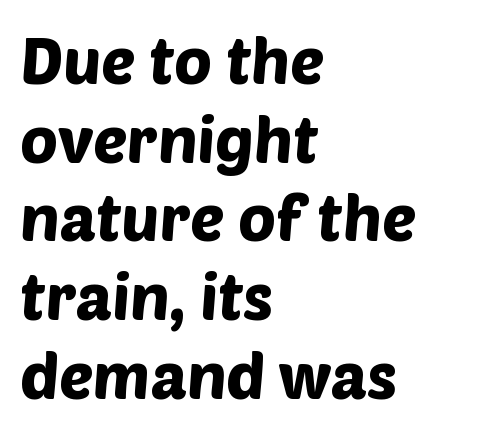
The image shows 64 px sans-serif type; set left-aligned, line spacing 1.23x, normal letter spacing, not underlined; low stroke contrast and a large x-height.
